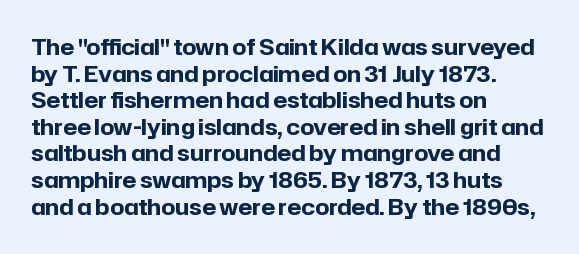
Q: Is the text bold? A: Yes.
Q: Is the text italic (slanted)? A: No, it is upright.
Q: Is the text underlined? A: No.
Q: How is the paragraph aligned? A: Left-aligned.
Q: Is the spacing between letters normal or unusually wide? A: Normal.
